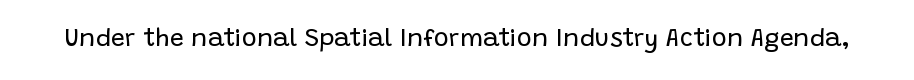
Q: Is the text bold? A: No.
Q: Is the text italic (slanted)? A: No, it is upright.
Q: Is the text underlined? A: No.
Q: Is the spacing between letters normal or unusually wide? A: Normal.
